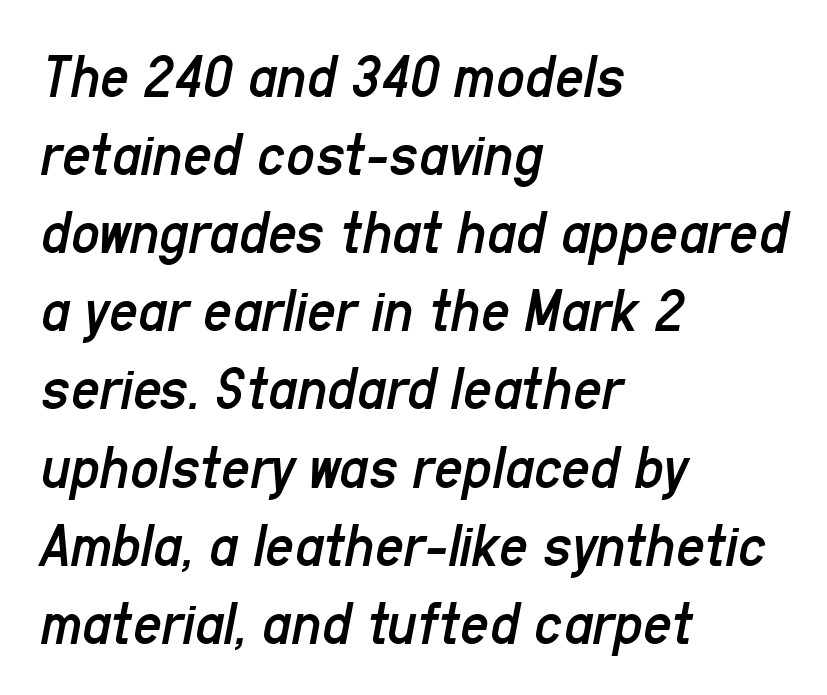
Q: Is the text bold? A: No.
Q: Is the text italic (slanted)? A: Yes, it leans right by about 11 degrees.
Q: Is the text underlined? A: No.
Q: How is the paragraph aligned? A: Left-aligned.
Q: Is the spacing between letters normal or unusually wide? A: Normal.
Q: Width (condensed, normal, or wide)? A: Condensed.
Q: Stroke contrast? A: Low.
Q: x-height? A: Medium.
Q: Monospaced? A: No.
